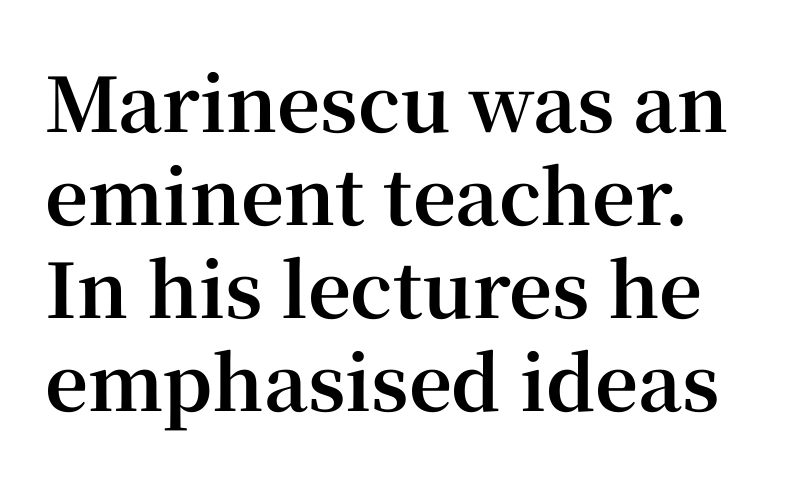
The image shows 75 px bold serif type, upright; set line spacing 1.24x, normal letter spacing, not underlined; high stroke contrast and a medium x-height.
